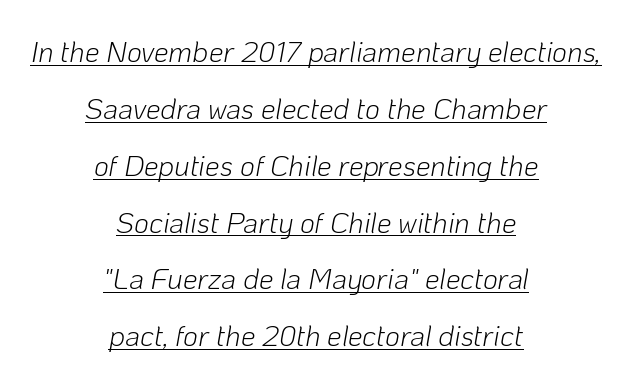
{"italic": "yes", "lean": "right", "slant_degrees": 10, "bold": "no", "weight": "light", "width": "normal", "stroke_contrast": "low", "x_height": "medium", "monospaced": "no", "underline": "yes", "align": "center", "line_spacing": "loose", "line_spacing_ratio": 1.96, "letter_spacing": "normal", "letter_spacing_em": 0.0, "glyph_px": 29}
